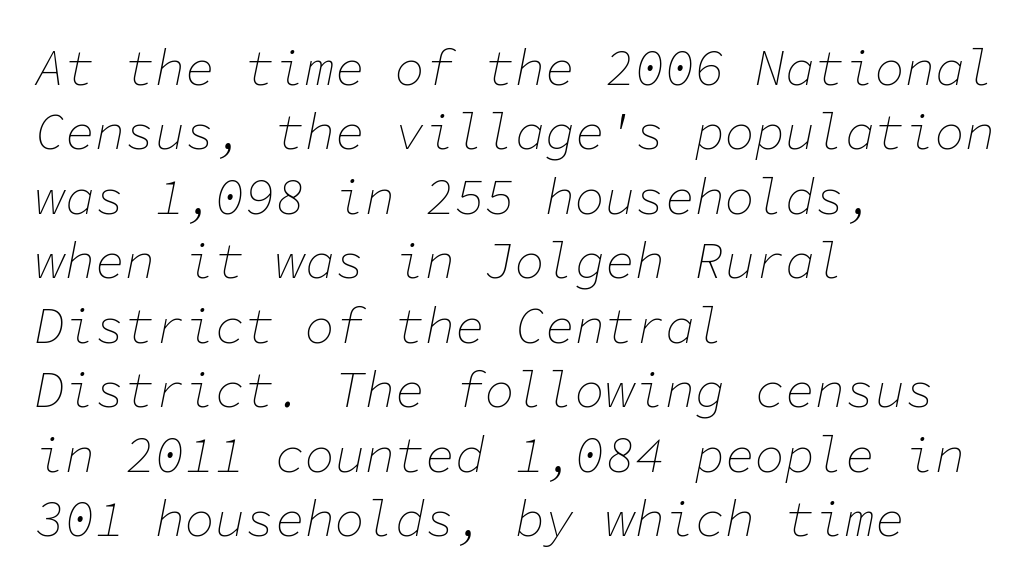
Q: Is the text bold? A: No.
Q: Is the text italic (slanted)? A: Yes, it leans right by about 11 degrees.
Q: Is the text underlined? A: No.
Q: How is the paragraph aligned? A: Left-aligned.
Q: Is the spacing between letters normal or unusually wide? A: Normal.
Q: Is the spacing between lines tight, normal or loose? A: Normal.
Q: Width (condensed, normal, or wide)? A: Normal.
Q: Stroke contrast? A: Low.
Q: x-height? A: Medium.
Q: Monospaced? A: Yes.
